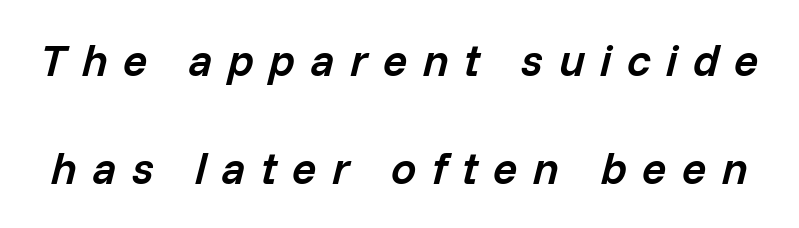
{"italic": "yes", "lean": "right", "slant_degrees": 14, "bold": "semi", "weight": "semibold", "width": "normal", "stroke_contrast": "low", "x_height": "medium", "monospaced": "no", "underline": "no", "line_spacing": "loose", "line_spacing_ratio": 2.41, "letter_spacing": "wide", "letter_spacing_em": 0.34, "glyph_px": 45}
